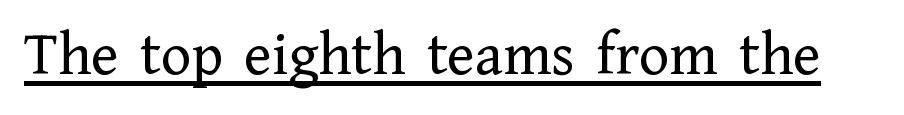
Q: Is the text bold? A: No.
Q: Is the text italic (slanted)? A: No, it is upright.
Q: Is the typeface a serif or a sans-serif typeface? A: Serif.
Q: Is the text underlined? A: Yes.
Q: Is the spacing between letters normal or unusually wide? A: Normal.
Q: Width (condensed, normal, or wide)? A: Normal.
Q: Stroke contrast? A: Low.
Q: x-height? A: Medium.
Q: Monospaced? A: No.
